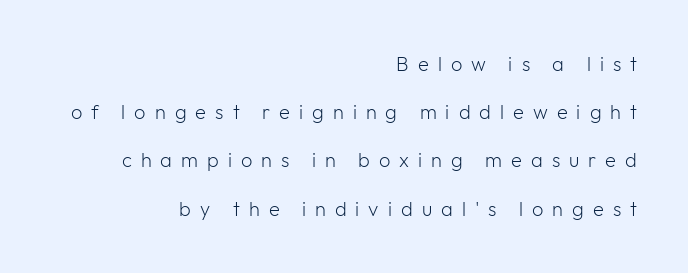
Bare-footed words on every line. Observe the wide spacing: letters keep a clear distance from each other. Where is the straight margin? On the right. How would I describe the line gaps? Wide and relaxed. The passage shown is not bold in any degree.
